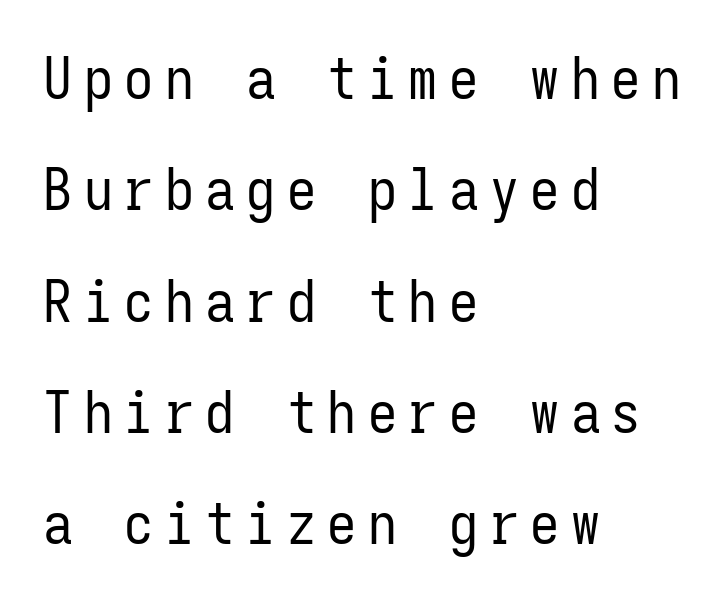
No letter is thick-stroked: the sample isn't bold. Rule under the text: the space is simply empty. Does the type have serifs? No, each stem ends abruptly. You could count columns in this text — the font is strictly monospaced.
